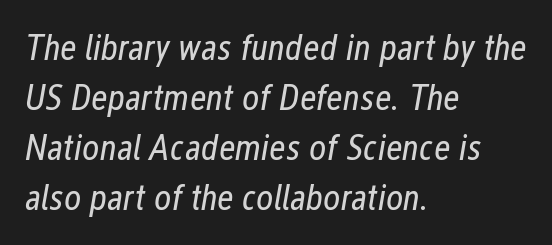
{"italic": "yes", "lean": "right", "slant_degrees": 12, "bold": "no", "weight": "regular", "width": "condensed", "stroke_contrast": "low", "x_height": "medium", "monospaced": "no", "underline": "no", "align": "left", "line_spacing": "normal", "line_spacing_ratio": 1.35, "letter_spacing": "normal", "letter_spacing_em": 0.0, "glyph_px": 37}
